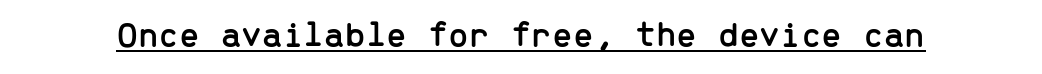
{"serif": "no", "italic": "no", "width": "normal", "stroke_contrast": "low", "x_height": "medium", "monospaced": "yes", "underline": "yes", "letter_spacing": "normal", "letter_spacing_em": 0.0, "glyph_px": 37}
